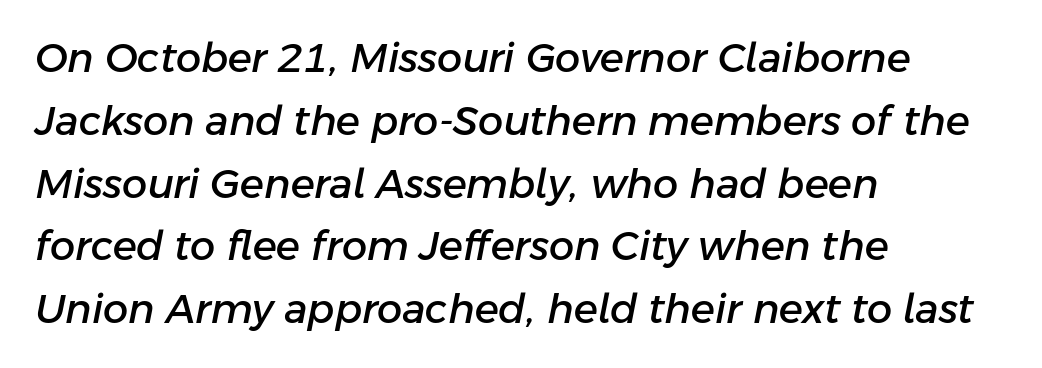
{"italic": "yes", "lean": "right", "slant_degrees": 11, "width": "normal", "stroke_contrast": "low", "x_height": "medium", "monospaced": "no", "underline": "no", "align": "left", "line_spacing": "normal", "line_spacing_ratio": 1.57, "letter_spacing": "normal", "letter_spacing_em": 0.0, "glyph_px": 40}
